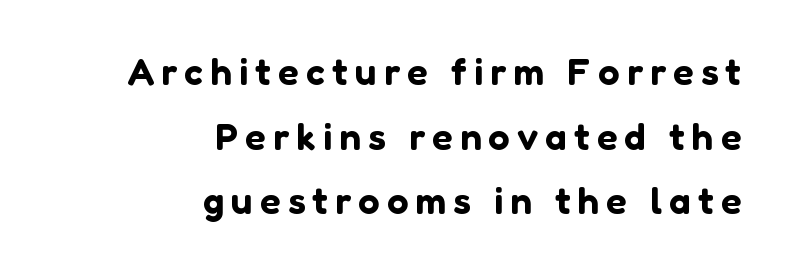
The image shows 38 px sans-serif type, upright; set right-aligned, normal line spacing (1.7x), not underlined; low stroke contrast and a medium x-height.
